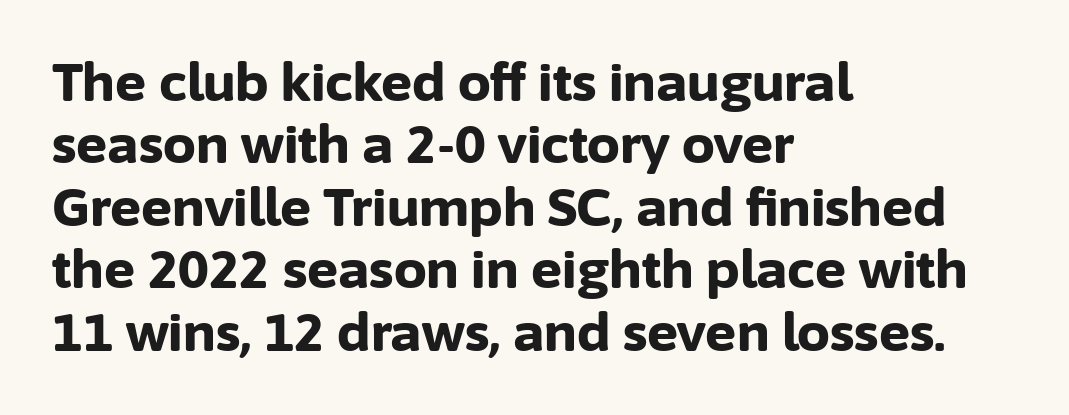
Tall strokes in this sample are plumb rather than angled. Descenders are the only things crossing below the line. Each line starts at the same left margin while the right side varies. The passage shown is typed in a proportional face where columns would drift.
